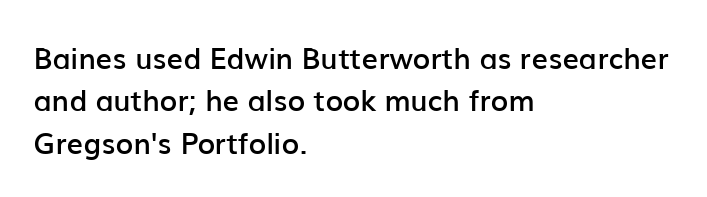
{"serif": "no", "italic": "no", "bold": "semi", "weight": "semibold", "width": "normal", "stroke_contrast": "low", "x_height": "medium", "monospaced": "no", "underline": "no", "align": "left", "line_spacing": "normal", "line_spacing_ratio": 1.46, "letter_spacing": "normal", "letter_spacing_em": 0.0, "glyph_px": 29}
